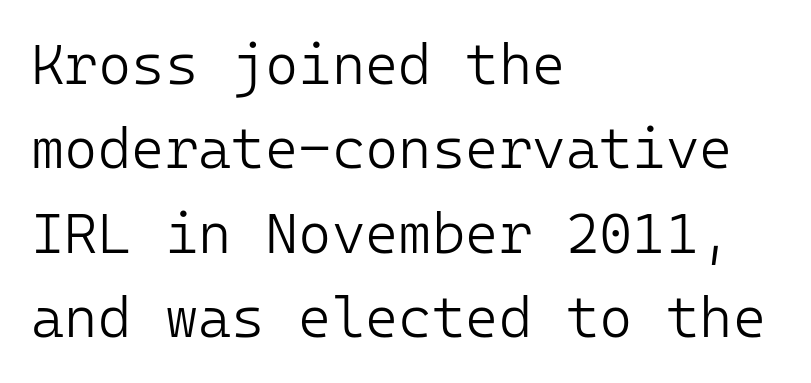
The image shows 57 px light sans-serif type, upright, monospaced; set left-aligned, normal line spacing (1.48x), normal letter spacing, not underlined; low stroke contrast and a medium x-height.
